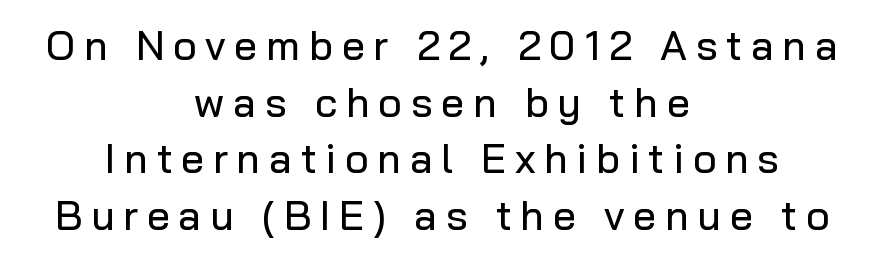
The rows are spaced the way most documents space them. Type without underlining. This is sans-serif lettering, the kind often seen on screens and signage. Words appear elongated and porous because spacing is wide. The passage is arranged like a title page — every line centered. No italicization has been applied; the sample stays upright.
